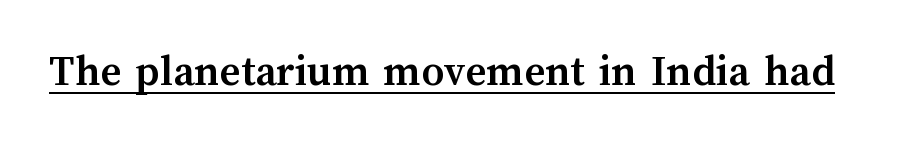
The image shows 45 px semibold type, upright; set normal letter spacing, underlined; medium stroke contrast and a medium x-height.
